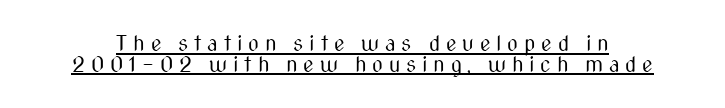
Letter spacing: wide. Characters remain perfectly vertical along every line. A light-to-regular cut is what we see here. The lettering is marked with a stroke running underneath it.
